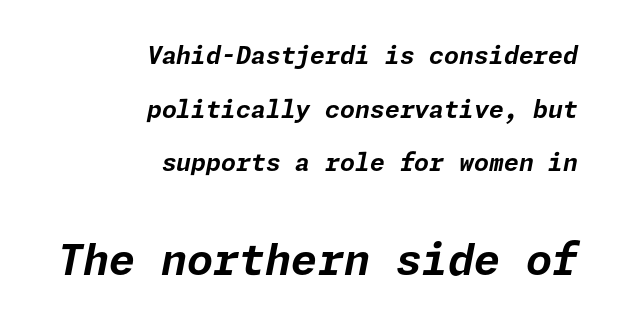
Q: Is the text bold? A: Yes.
Q: Is the text italic (slanted)? A: Yes, it leans right by about 11 degrees.
Q: Is the text underlined? A: No.
Q: How is the paragraph aligned? A: Right-aligned.
Q: Is the spacing between letters normal or unusually wide? A: Normal.
Q: Is the spacing between lines tight, normal or loose? A: Loose.
Q: Which block of text is set in a larger size, the first (top) or the second (bottom)? A: The second (bottom) one.
Q: Width (condensed, normal, or wide)? A: Normal.
Q: Stroke contrast? A: Low.
Q: x-height? A: Medium.
